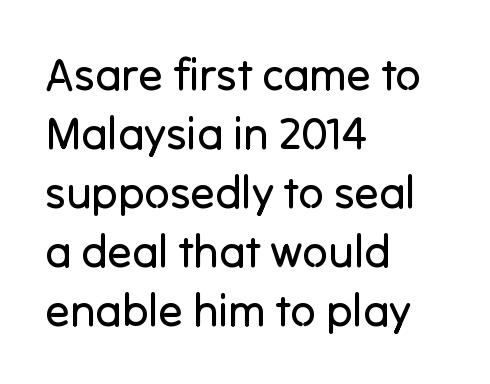
Q: Is the text bold? A: No.
Q: Is the text italic (slanted)? A: No, it is upright.
Q: Is the typeface a serif or a sans-serif typeface? A: Sans-serif.
Q: Is the text underlined? A: No.
Q: How is the paragraph aligned? A: Left-aligned.
Q: Is the spacing between letters normal or unusually wide? A: Normal.
Q: Is the spacing between lines tight, normal or loose? A: Normal.
Q: Width (condensed, normal, or wide)? A: Normal.
Q: Stroke contrast? A: Low.
Q: x-height? A: Medium.
Q: Monospaced? A: No.
